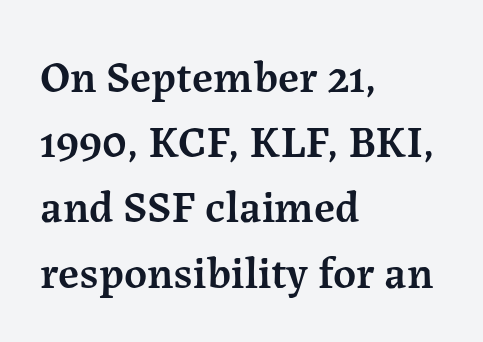
The image shows 45 px semibold serif type, upright; set left-aligned, normal line spacing (1.45x), normal letter spacing, not underlined; medium stroke contrast and a medium x-height.
